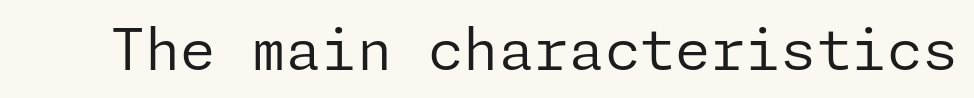
The image shows 57 px regular-weight sans-serif type, upright; set normal letter spacing, not underlined; low stroke contrast and a medium x-height.
